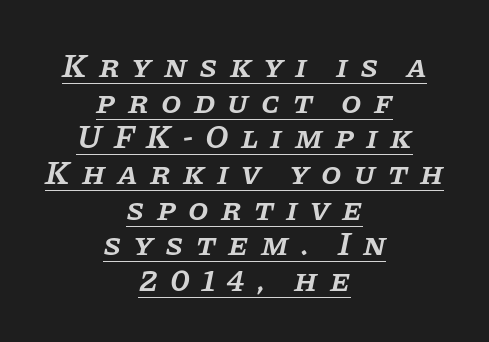
{"serif": "yes", "italic": "yes", "lean": "right", "slant_degrees": 11, "bold": "semi", "weight": "semibold", "width": "normal", "stroke_contrast": "low", "x_height": "large", "monospaced": "no", "underline": "yes", "align": "center", "line_spacing": "tight", "line_spacing_ratio": 1.08, "letter_spacing": "wide", "letter_spacing_em": 0.37, "glyph_px": 33}
